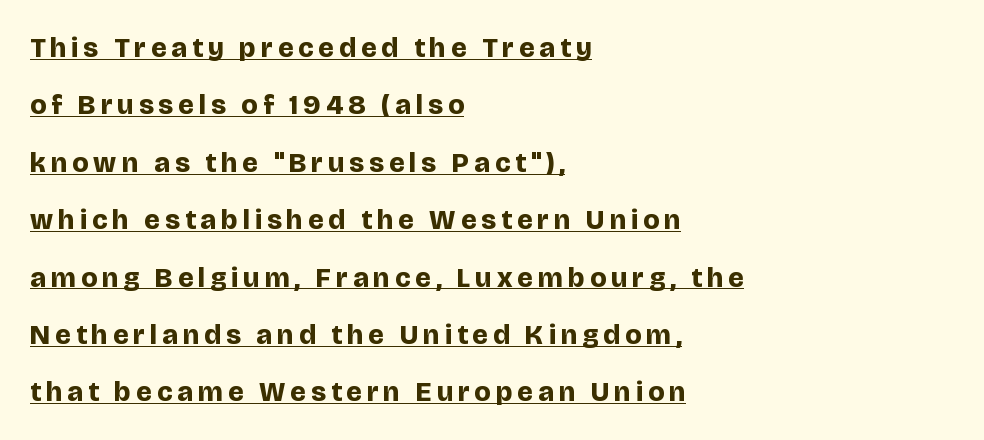
Q: Is the text bold? A: Yes.
Q: Is the text italic (slanted)? A: No, it is upright.
Q: Is the typeface a serif or a sans-serif typeface? A: Sans-serif.
Q: Is the text underlined? A: Yes.
Q: How is the paragraph aligned? A: Left-aligned.
Q: Is the spacing between lines tight, normal or loose? A: Loose.
Q: Width (condensed, normal, or wide)? A: Normal.
Q: Stroke contrast? A: Low.
Q: x-height? A: Large.
Q: Monospaced? A: No.
